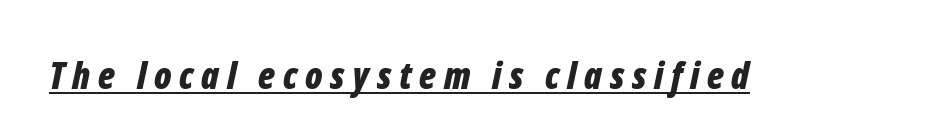
The image shows 37 px bold, condensed type, italic (leaning right); set unusually wide letter spacing (+0.21 em), underlined; low stroke contrast and a medium x-height.
